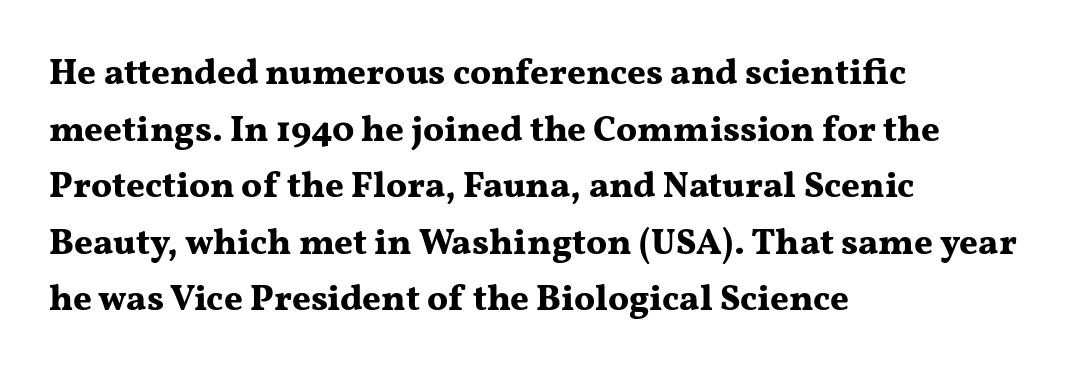
The face used here is proportionally spaced, like ordinary book or web type. Alignment: flush left. Honestly, there is no underline to notice here at all. Check where the strokes stop: tiny serifs finish them off. Caption: bold face, heavy strokes.
